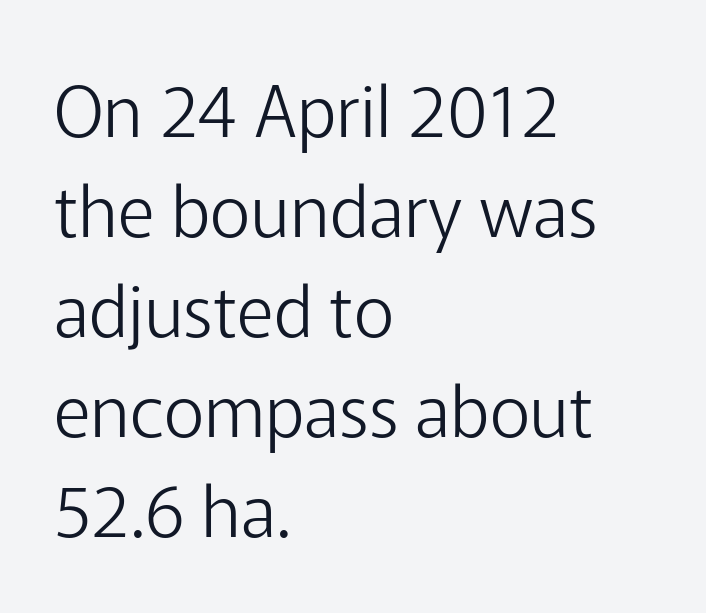
Q: Is the text bold? A: No.
Q: Is the text italic (slanted)? A: No, it is upright.
Q: Is the typeface a serif or a sans-serif typeface? A: Sans-serif.
Q: Is the text underlined? A: No.
Q: How is the paragraph aligned? A: Left-aligned.
Q: Is the spacing between letters normal or unusually wide? A: Normal.
Q: Is the spacing between lines tight, normal or loose? A: Normal.
Q: Width (condensed, normal, or wide)? A: Normal.
Q: Stroke contrast? A: Low.
Q: x-height? A: Medium.
Q: Monospaced? A: No.
